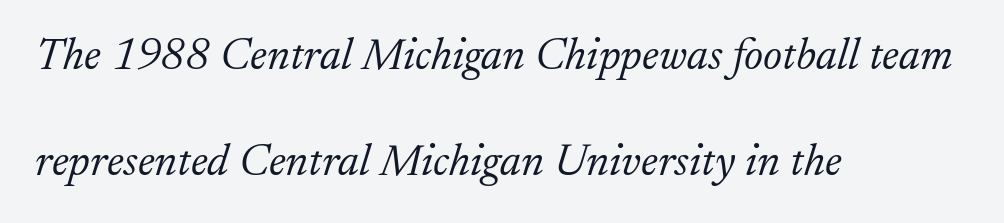
The image shows 45 px light serif type, italic (leaning right); set left-aligned, loose line spacing (2.36x), normal letter spacing, not underlined; low stroke contrast and a small x-height.
